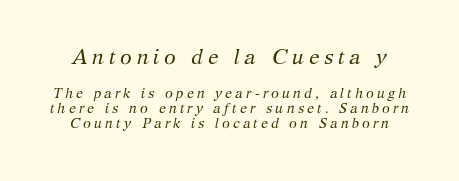
The line-height multiplier appears low, near solid setting. Reading top to bottom, the characters get smaller at the block break. The passage shown is not underscored anywhere. The whole block is typeset with a tilt.
